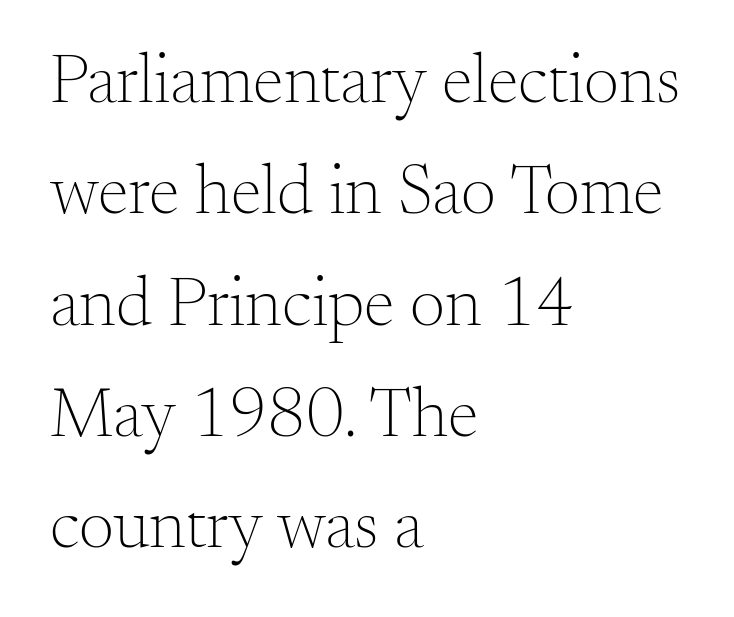
Anything drawn beneath the words? Only blank space. Old-style or modern, the face here clearly has serifs. Vertical spacing — default. A typesetter would mark this as roman, not italic.
